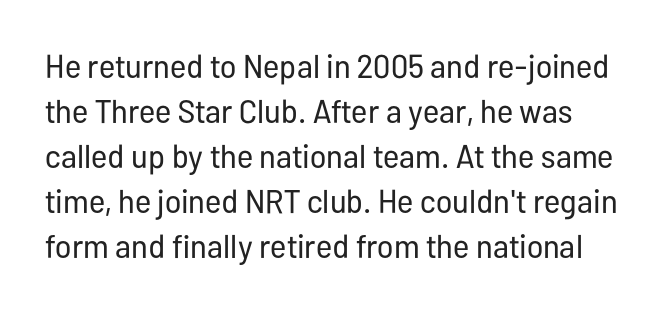
Rendered with straight, roman letterforms. Short note: letters normally spaced. One glance says typical: line gaps are just what's usual. Stems and bowls with no extra thickness — not bold. The rendering uses natural spacing where letterforms have individual widths.
